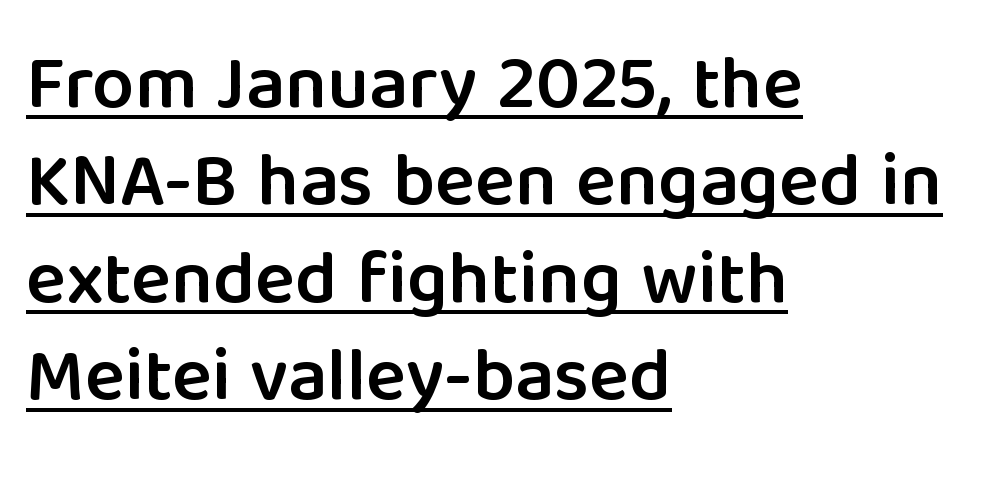
{"serif": "no", "italic": "no", "bold": "semi", "weight": "semibold", "width": "normal", "stroke_contrast": "low", "x_height": "medium", "monospaced": "no", "underline": "yes", "align": "left", "line_spacing": "normal", "line_spacing_ratio": 1.3, "letter_spacing": "normal", "letter_spacing_em": 0.0, "glyph_px": 75}
